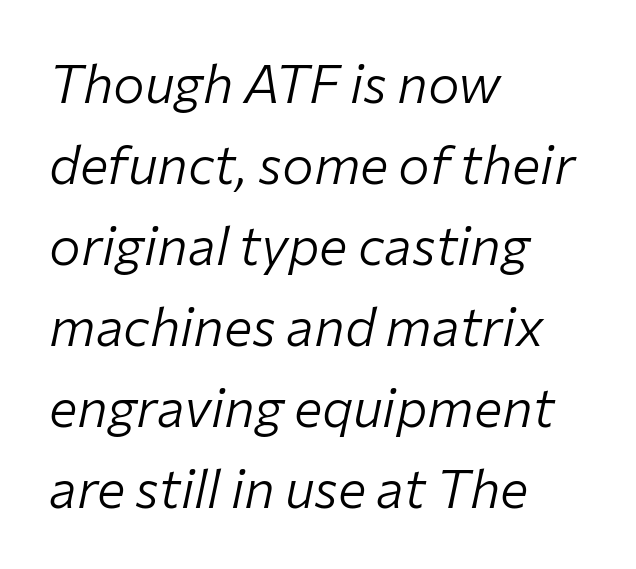
The image shows 53 px light type, italic (leaning right); set left-aligned, normal line spacing (1.53x), normal letter spacing, not underlined; low stroke contrast and a medium x-height.
